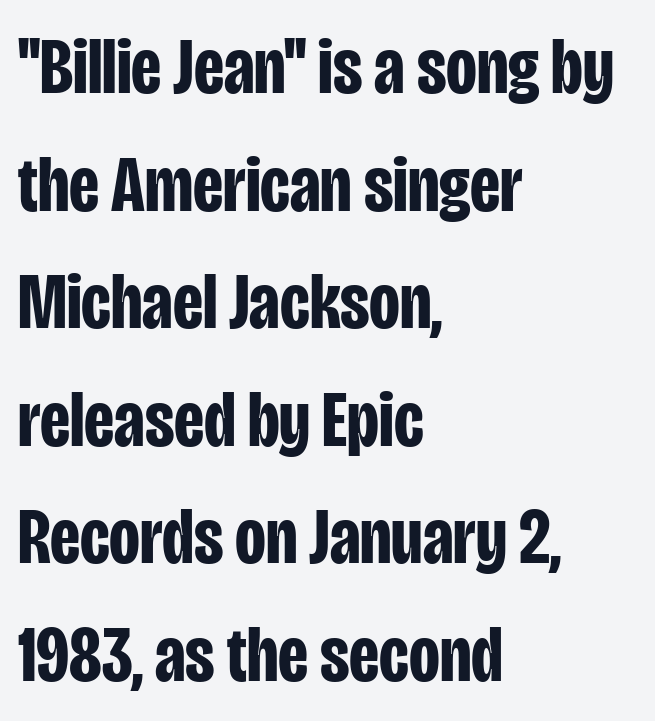
Q: Is the text bold? A: Yes.
Q: Is the text italic (slanted)? A: No, it is upright.
Q: Is the typeface a serif or a sans-serif typeface? A: Sans-serif.
Q: Is the text underlined? A: No.
Q: How is the paragraph aligned? A: Left-aligned.
Q: Is the spacing between letters normal or unusually wide? A: Normal.
Q: Is the spacing between lines tight, normal or loose? A: Normal.
Q: Width (condensed, normal, or wide)? A: Condensed.
Q: Stroke contrast? A: Low.
Q: x-height? A: Large.
Q: Monospaced? A: No.
